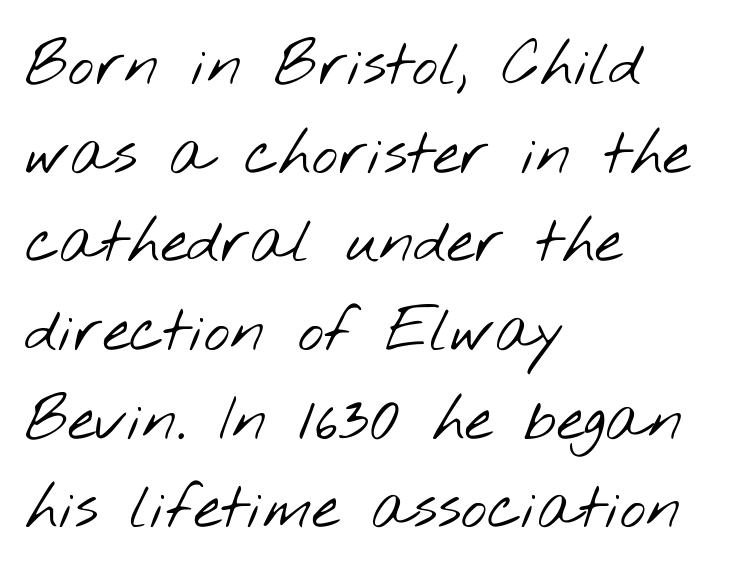
Q: Is the text bold? A: No.
Q: Is the typeface a serif or a sans-serif typeface? A: Sans-serif.
Q: Is the text underlined? A: No.
Q: How is the paragraph aligned? A: Left-aligned.
Q: Is the spacing between letters normal or unusually wide? A: Normal.
Q: Is the spacing between lines tight, normal or loose? A: Normal.
Q: Width (condensed, normal, or wide)? A: Wide.
Q: Stroke contrast? A: Low.
Q: x-height? A: Small.
Q: Monospaced? A: No.
